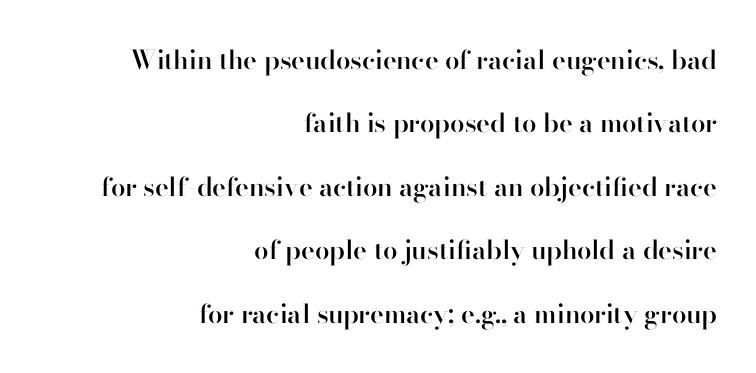
{"italic": "no", "bold": "semi", "underline": "no", "align": "right", "line_spacing": "loose", "line_spacing_ratio": 2.44, "letter_spacing": "normal", "letter_spacing_em": 0.0, "glyph_px": 26}
